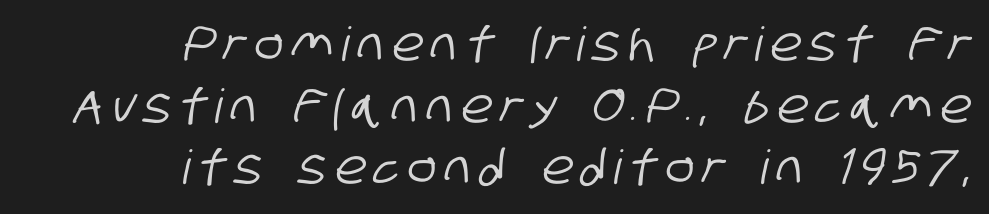
Descenders are the only things crossing below the line. Right-aligned paragraph, ragged on the left. Normally led — the rows are evenly, conventionally spaced. You could not count columns in this text — the font is proportionally spaced.
